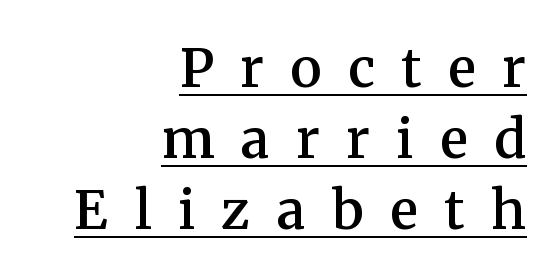
The image shows 53 px semibold serif type, upright; set right-aligned, normal line spacing (1.34x), unusually wide letter spacing (+0.5 em), underlined; medium stroke contrast and a medium x-height.
